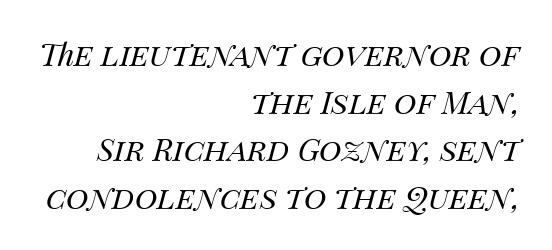
{"italic": "yes", "lean": "right", "slant_degrees": 14, "bold": "no", "weight": "regular", "width": "normal", "stroke_contrast": "medium", "x_height": "large", "monospaced": "no", "underline": "no", "align": "right", "line_spacing": "normal", "line_spacing_ratio": 1.54, "letter_spacing": "normal", "letter_spacing_em": 0.0, "glyph_px": 31}
